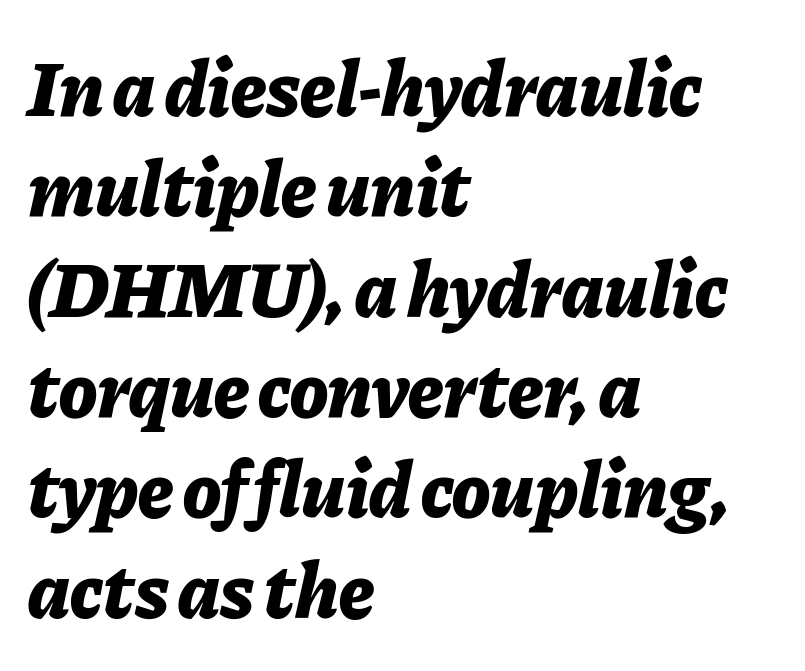
Q: Is the text bold? A: Yes.
Q: Is the text italic (slanted)? A: Yes, it leans right by about 11 degrees.
Q: Is the text underlined? A: No.
Q: How is the paragraph aligned? A: Left-aligned.
Q: Is the spacing between letters normal or unusually wide? A: Normal.
Q: Is the spacing between lines tight, normal or loose? A: Normal.
Q: Width (condensed, normal, or wide)? A: Normal.
Q: Stroke contrast? A: Low.
Q: x-height? A: Medium.
Q: Monospaced? A: No.
